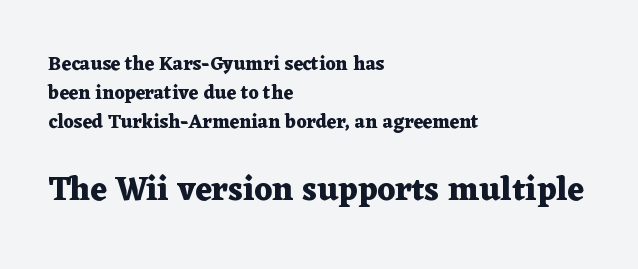
Size hierarchy here favors the trailing block over the leading one. Think of a printed novel: that variable character pitch is what you see here. Heavy, bold letterforms. Students, observe: this is what conventionally led text looks like. Underlining? Definitely not there. Rendered with straight, roman letterforms.
